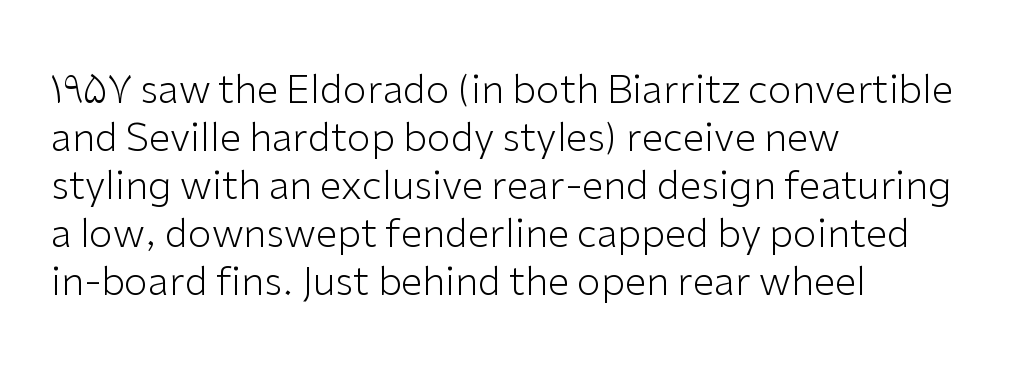
The image shows 39 px light sans-serif type, upright; set left-aligned, line spacing 1.23x, normal letter spacing, not underlined; low stroke contrast and a medium x-height.
